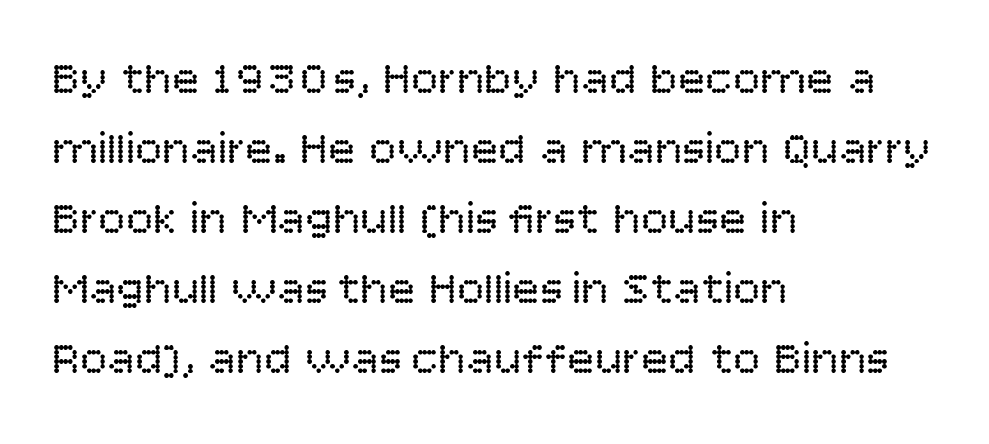
Q: Is the text bold? A: No.
Q: Is the text italic (slanted)? A: No, it is upright.
Q: Is the typeface a serif or a sans-serif typeface? A: Sans-serif.
Q: Is the text underlined? A: No.
Q: How is the paragraph aligned? A: Left-aligned.
Q: Is the spacing between letters normal or unusually wide? A: Normal.
Q: Is the spacing between lines tight, normal or loose? A: Normal.
Q: Width (condensed, normal, or wide)? A: Normal.
Q: Stroke contrast? A: Low.
Q: x-height? A: Large.
Q: Monospaced? A: No.
